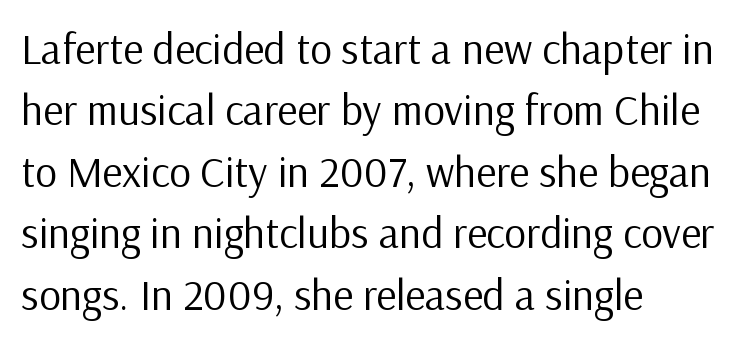
The letters advance in unequal steps, a hallmark of proportional type. When letters stand straight like this, we call the style roman or upright. The line-height multiplier appears to be the usual default. You could call the tracking neutral — neither tight nor loose. Unlike a traditional serif, this face leaves its strokes unadorned.
